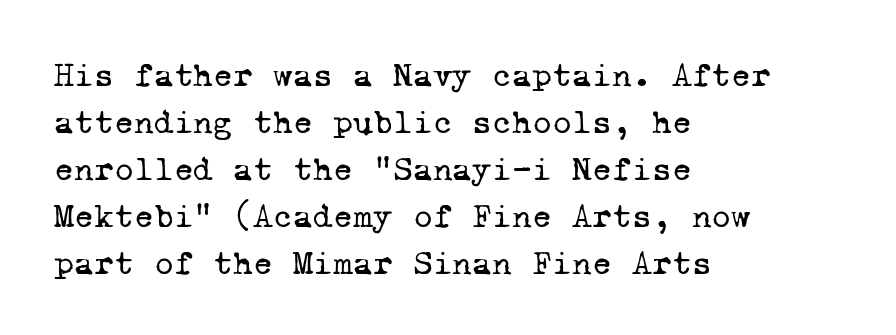
The image shows 34 px regular-weight serif type, monospaced; set left-aligned, normal line spacing (1.38x), normal letter spacing, not underlined; low stroke contrast and a medium x-height.
